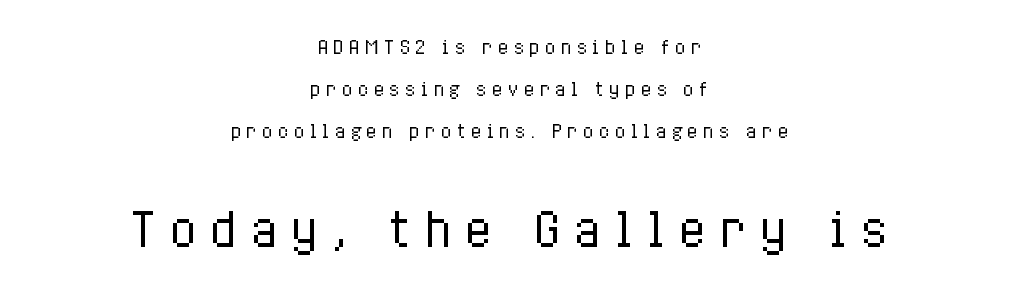
A bare baseline throughout the passage. No extra ink here — the face is not bold. Letter spacing: wide. Compare the two chunks: the lower has the greater cap height. Typeset on center — no edge is straight.
